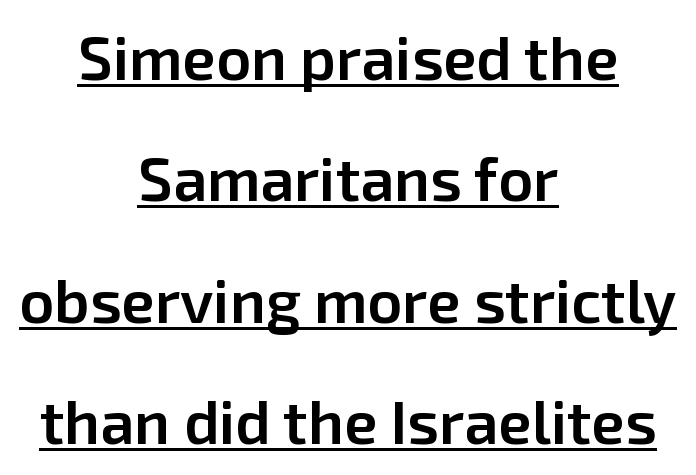
Beneath each row of characters lies a ruled line. The type sits square on the baseline with zero lean. Varying glyph widths throughout — classic text-font behaviour. The type family on display is of the sans-serif kind. This sample trades compactness for vertical openness between lines.
